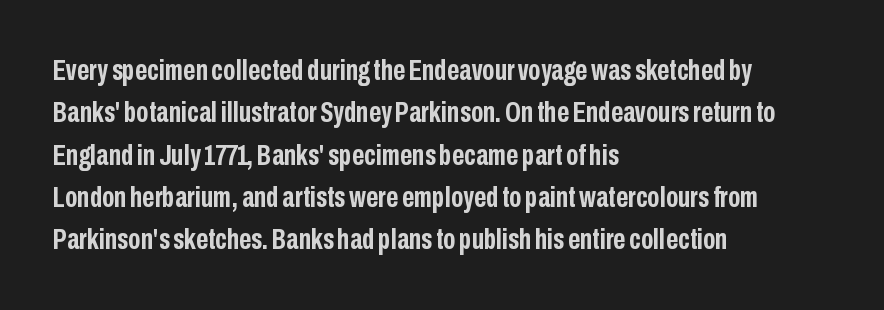
The image shows 30 px semibold, condensed sans-serif type, upright; set left-aligned, normal line spacing (1.41x), normal letter spacing, not underlined; low stroke contrast and a medium x-height.
